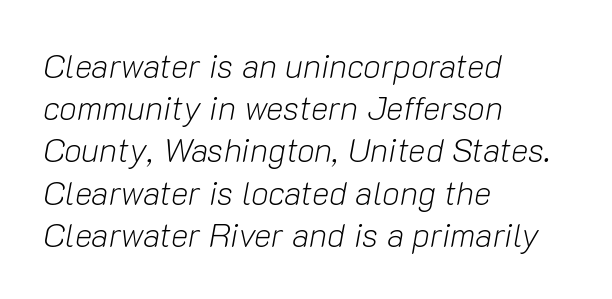
The image shows 33 px light type, italic (leaning right); set left-aligned, normal line spacing (1.28x), normal letter spacing, not underlined; low stroke contrast and a medium x-height.
